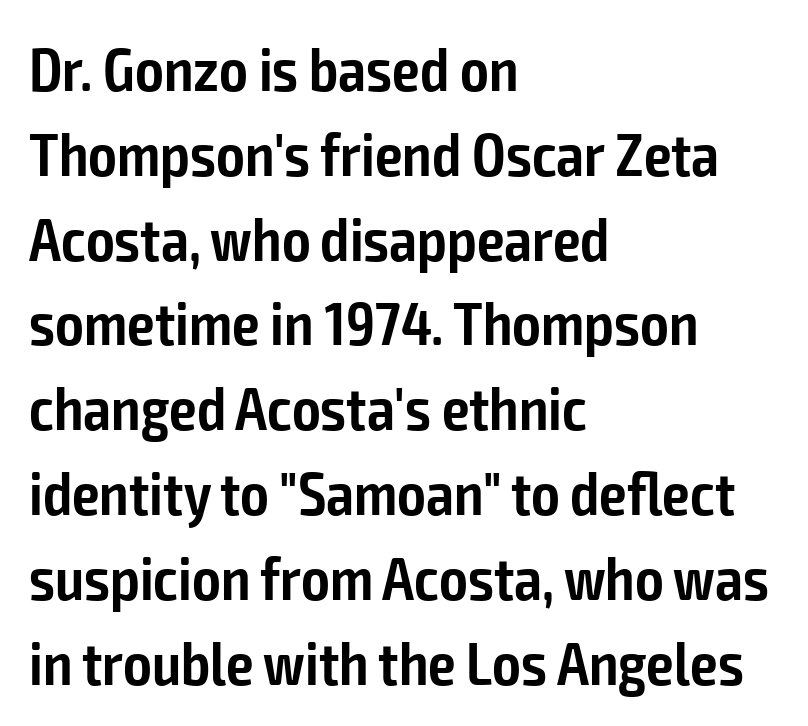
{"serif": "no", "italic": "no", "bold": "semi", "weight": "semibold", "width": "condensed", "stroke_contrast": "low", "x_height": "medium", "monospaced": "no", "underline": "no", "align": "left", "line_spacing": "normal", "line_spacing_ratio": 1.39, "letter_spacing": "normal", "letter_spacing_em": 0.0, "glyph_px": 61}
